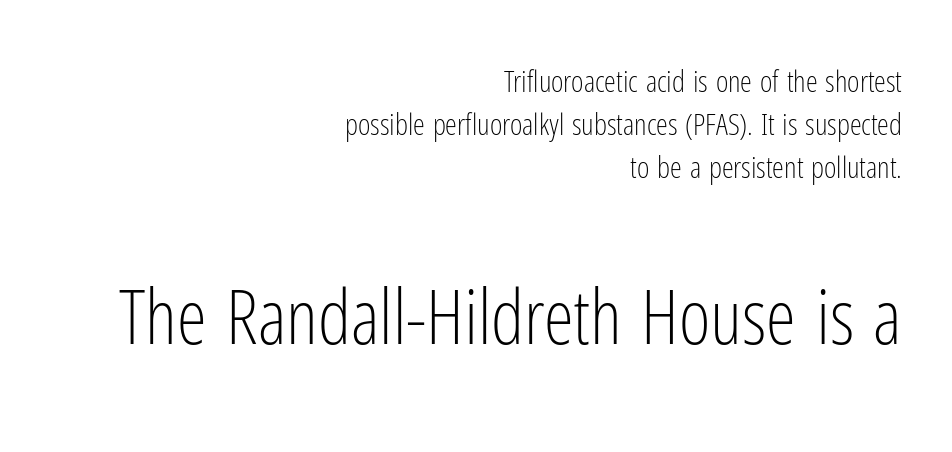
The image shows 76 px light, condensed sans-serif type, upright; set right-aligned, normal line spacing (1.43x), normal letter spacing, not underlined; the second (bottom) block is 2.53x larger; low stroke contrast and a medium x-height.
